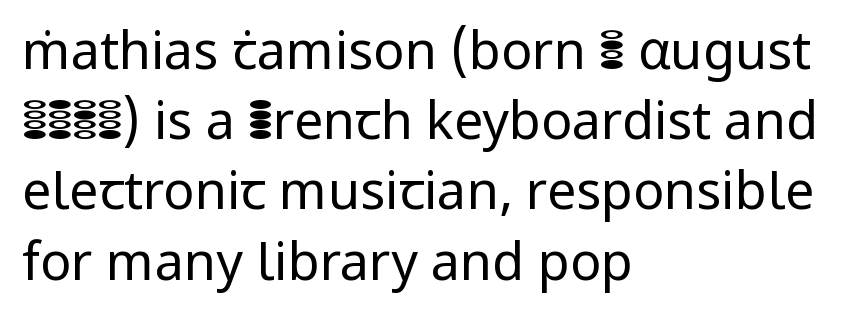
The image shows 52 px regular-weight sans-serif type, upright; set left-aligned, normal line spacing (1.35x), normal letter spacing, not underlined; low stroke contrast and a medium x-height.
